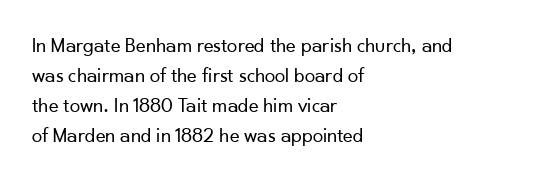
The image shows 21 px text type, upright; set left-aligned, normal line spacing (1.43x), normal letter spacing, not underlined.
